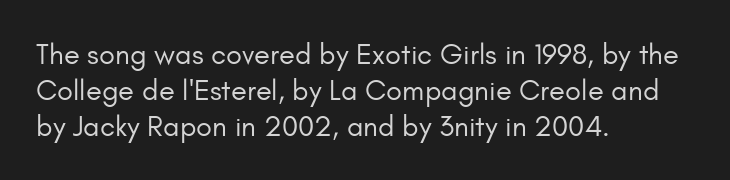
Is this a fixed-width face? No — the glyphs have proportional, varying widths. The typeface has the unassuming heft of standard copy or less. Underline: absent. Serif or sans? Sans — the stroke terminals are bare. One-word summary of the alignment: left.
